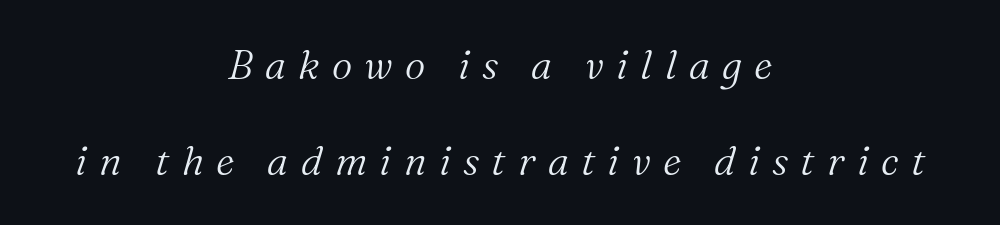
The image shows 40 px light serif type, italic (leaning right); set centered, loose line spacing (2.39x), unusually wide letter spacing (+0.31 em), not underlined; medium stroke contrast and a medium x-height.
